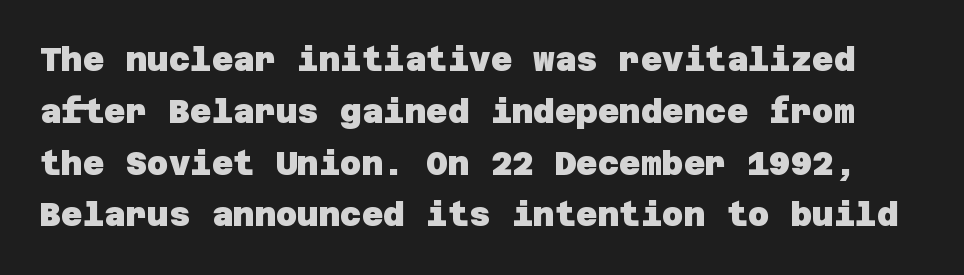
The image shows 33 px heavy sans-serif type; set normal line spacing (1.57x), normal letter spacing, not underlined; low stroke contrast and a large x-height.
